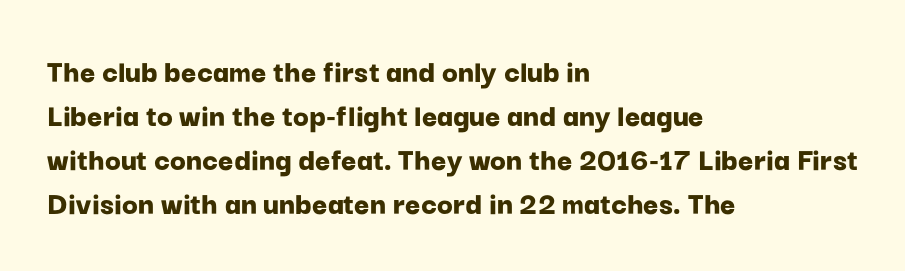
The image shows 33 px bold sans-serif type, upright; set left-aligned, normal line spacing (1.33x), normal letter spacing, not underlined; low stroke contrast and a medium x-height.
